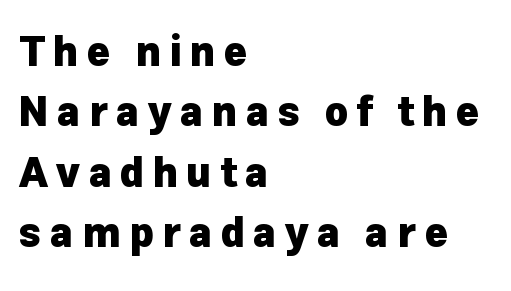
The image shows 40 px heavy sans-serif type, upright; set left-aligned, normal line spacing (1.51x), unusually wide letter spacing (+0.21 em), not underlined; low stroke contrast and a medium x-height.
